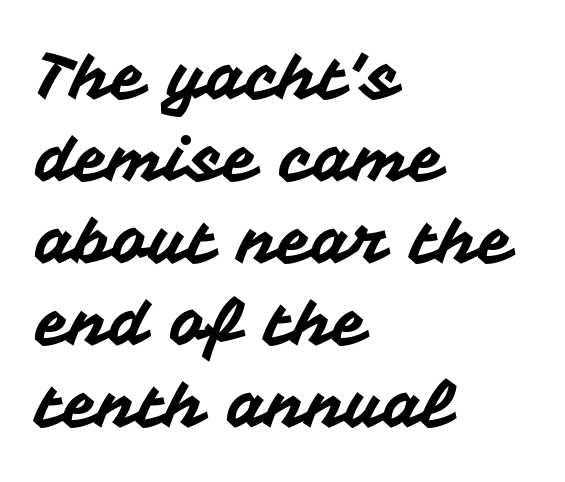
Q: Is the text italic (slanted)? A: Yes.
Q: Is the typeface a serif or a sans-serif typeface? A: Sans-serif.
Q: Is the text underlined? A: No.
Q: How is the paragraph aligned? A: Left-aligned.
Q: Is the spacing between letters normal or unusually wide? A: Normal.
Q: Is the spacing between lines tight, normal or loose? A: Normal.
Q: Width (condensed, normal, or wide)? A: Normal.
Q: Stroke contrast? A: Medium.
Q: x-height? A: Medium.
Q: Monospaced? A: No.
